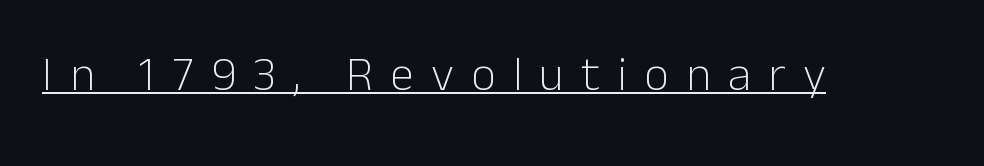
Q: Is the text bold? A: No.
Q: Is the text italic (slanted)? A: No, it is upright.
Q: Is the typeface a serif or a sans-serif typeface? A: Sans-serif.
Q: Is the text underlined? A: Yes.
Q: Is the spacing between letters normal or unusually wide? A: Unusually wide.
Q: Width (condensed, normal, or wide)? A: Normal.
Q: Stroke contrast? A: Low.
Q: x-height? A: Medium.
Q: Monospaced? A: No.
